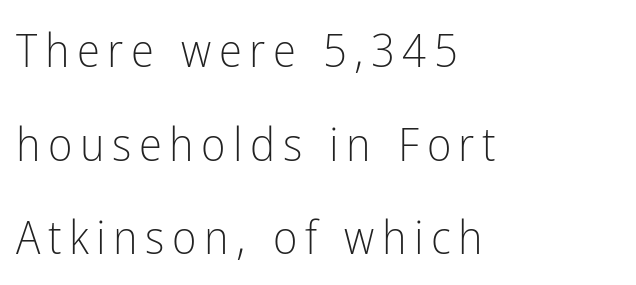
{"serif": "no", "italic": "no", "bold": "no", "weight": "light", "width": "condensed", "stroke_contrast": "low", "x_height": "medium", "monospaced": "no", "underline": "no", "align": "left", "line_spacing": "loose", "line_spacing_ratio": 1.99, "glyph_px": 47}
